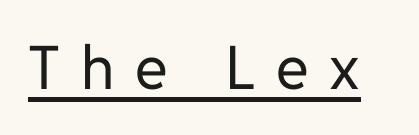
The image shows 60 px regular-weight sans-serif type, upright; set unusually wide letter spacing (+0.35 em), underlined; low stroke contrast and a medium x-height.
